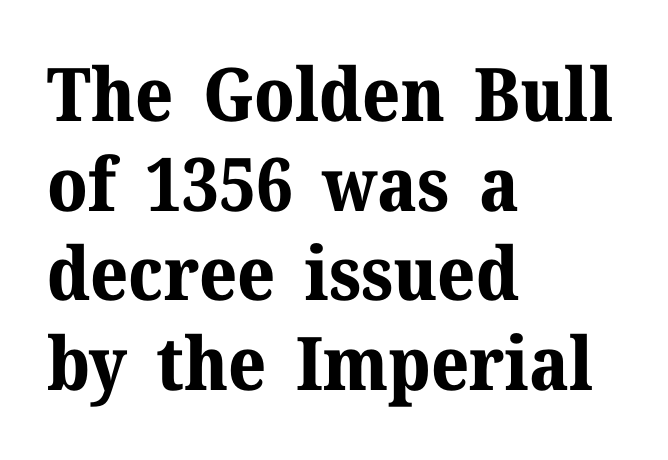
The image shows 74 px bold serif type, upright; set left-aligned, line spacing 1.21x, normal letter spacing, not underlined; medium stroke contrast and a medium x-height.
